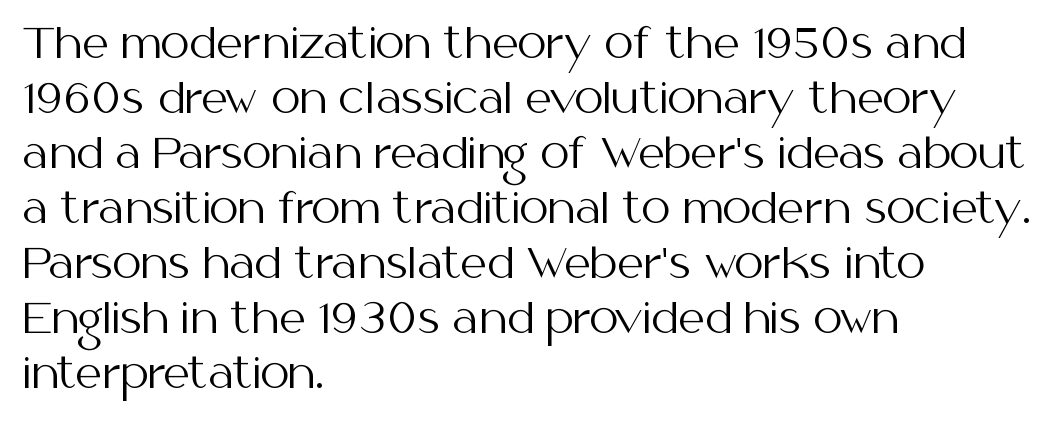
The image shows 41 px regular-weight sans-serif type, upright; set left-aligned, normal line spacing (1.34x), normal letter spacing, not underlined; medium stroke contrast and a medium x-height.
